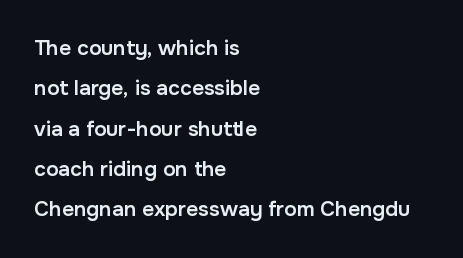
The typesetter chose a ragged-right arrangement here. The face used here is a semibold: visibly heavier than regular, lighter than bold. A typesetter would call this leading open, well beyond the default. A typesetter would mark this as roman, not italic.
